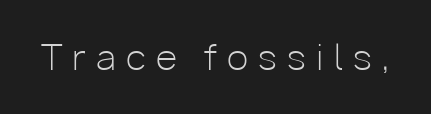
Q: Is the text bold? A: No.
Q: Is the text italic (slanted)? A: No, it is upright.
Q: Is the typeface a serif or a sans-serif typeface? A: Sans-serif.
Q: Is the text underlined? A: No.
Q: Is the spacing between letters normal or unusually wide? A: Unusually wide.
Q: Width (condensed, normal, or wide)? A: Normal.
Q: Stroke contrast? A: Low.
Q: x-height? A: Medium.
Q: Monospaced? A: No.
